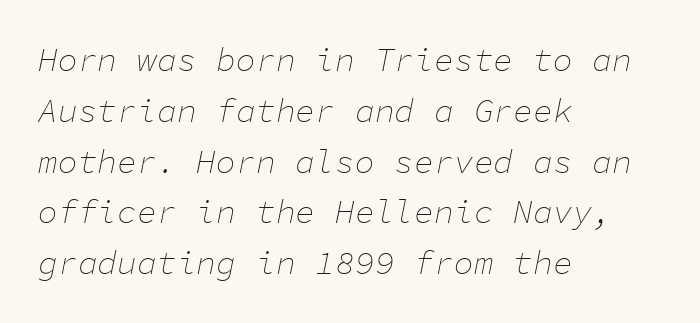
Q: Is the text bold? A: No.
Q: Is the text italic (slanted)? A: Yes, it leans right by about 11 degrees.
Q: Is the text underlined? A: No.
Q: How is the paragraph aligned? A: Left-aligned.
Q: Is the spacing between letters normal or unusually wide? A: Normal.
Q: Is the spacing between lines tight, normal or loose? A: Normal.
Q: Width (condensed, normal, or wide)? A: Normal.
Q: Stroke contrast? A: Low.
Q: x-height? A: Medium.
Q: Monospaced? A: Yes.
